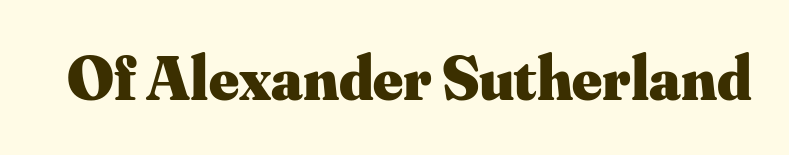
{"serif": "yes", "italic": "no", "bold": "yes", "weight": "heavy", "width": "normal", "stroke_contrast": "medium", "x_height": "small", "monospaced": "no", "underline": "no", "letter_spacing": "normal", "letter_spacing_em": 0.0, "glyph_px": 63}
